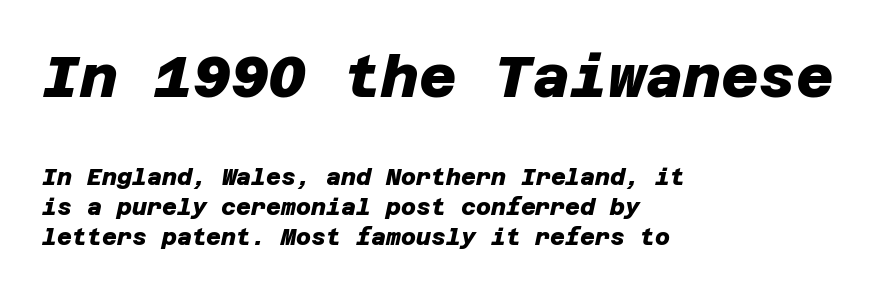
Q: Is the text bold? A: Yes.
Q: Is the typeface a serif or a sans-serif typeface? A: Sans-serif.
Q: Is the text underlined? A: No.
Q: How is the paragraph aligned? A: Left-aligned.
Q: Is the spacing between letters normal or unusually wide? A: Normal.
Q: Is the spacing between lines tight, normal or loose? A: Normal.
Q: Which block of text is set in a larger size, the first (top) or the second (bottom)? A: The first (top) one.
Q: Width (condensed, normal, or wide)? A: Normal.
Q: Stroke contrast? A: Low.
Q: x-height? A: Large.
